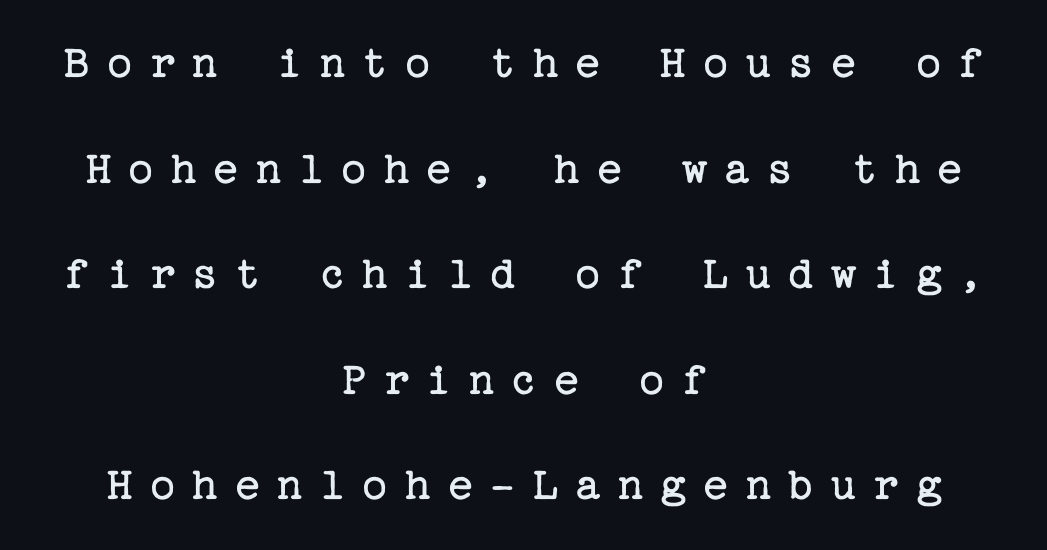
{"serif": "yes", "italic": "no", "bold": "no", "weight": "regular", "width": "normal", "stroke_contrast": "low", "x_height": "medium", "underline": "no", "align": "center", "line_spacing": "loose", "line_spacing_ratio": 2.2, "letter_spacing": "wide", "letter_spacing_em": 0.34, "glyph_px": 48}
